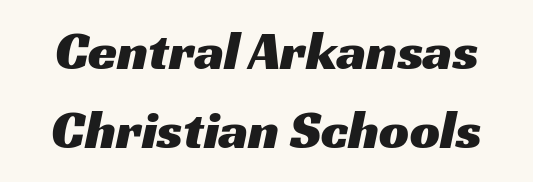
Character widths vary here, with narrow letters taking less room than wide ones. Nothing unusual about the tracking: characters are spaced as the font intends. This rendering employs a face without finishing strokes, i.e., a sans-serif. Each row of text sits above clean, open space. Compared with typical paragraphs, the rows here are spaced about the same.
